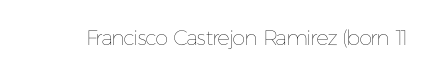
The passage shown is not underscored anywhere. The font's upright variant was chosen for this text. Stems here are at most as thick as an everyday book face. Observe the ordinary spacing: letters are neighbours, not strangers.
